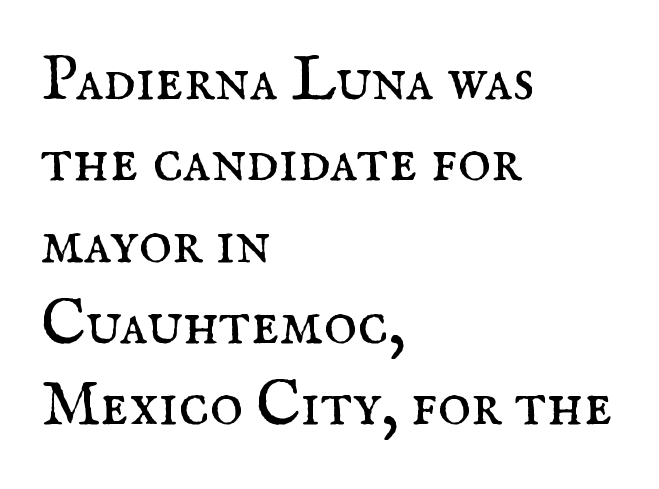
{"serif": "yes", "italic": "no", "bold": "no", "weight": "regular", "width": "normal", "stroke_contrast": "medium", "x_height": "small", "monospaced": "no", "underline": "no", "align": "left", "line_spacing": "normal", "line_spacing_ratio": 1.29, "letter_spacing": "normal", "letter_spacing_em": 0.0, "glyph_px": 63}
